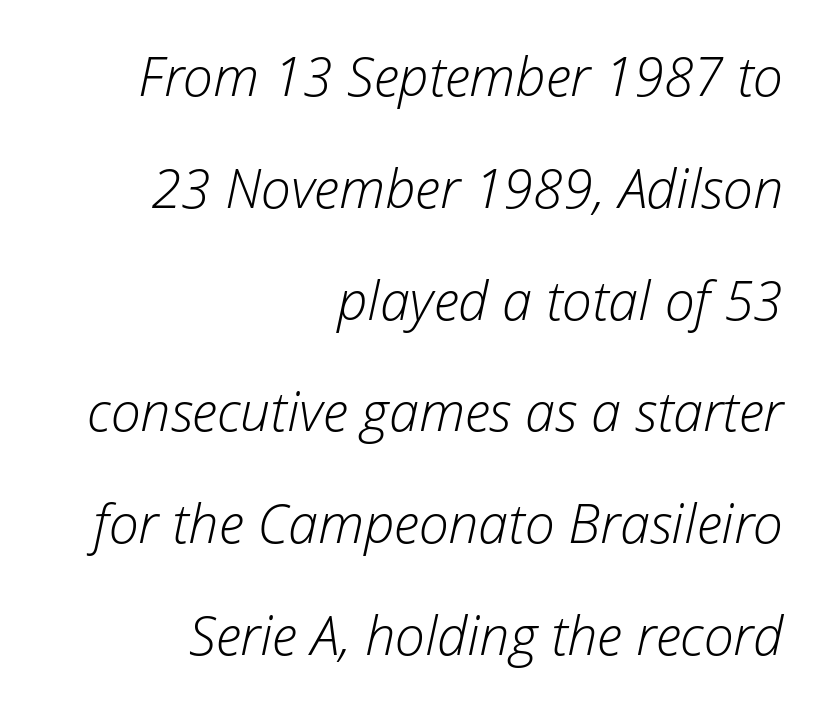
Q: Is the text bold? A: No.
Q: Is the text italic (slanted)? A: Yes, it leans right by about 12 degrees.
Q: Is the text underlined? A: No.
Q: How is the paragraph aligned? A: Right-aligned.
Q: Is the spacing between letters normal or unusually wide? A: Normal.
Q: Is the spacing between lines tight, normal or loose? A: Loose.
Q: Width (condensed, normal, or wide)? A: Normal.
Q: Stroke contrast? A: Low.
Q: x-height? A: Medium.
Q: Monospaced? A: No.
